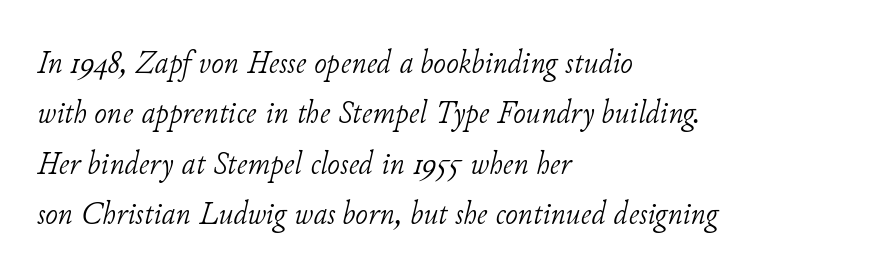
Q: Is the text bold? A: No.
Q: Is the text italic (slanted)? A: Yes, it leans right by about 11 degrees.
Q: Is the typeface a serif or a sans-serif typeface? A: Serif.
Q: Is the text underlined? A: No.
Q: How is the paragraph aligned? A: Left-aligned.
Q: Is the spacing between letters normal or unusually wide? A: Normal.
Q: Is the spacing between lines tight, normal or loose? A: Normal.
Q: Width (condensed, normal, or wide)? A: Normal.
Q: Stroke contrast? A: Low.
Q: x-height? A: Small.
Q: Monospaced? A: No.
